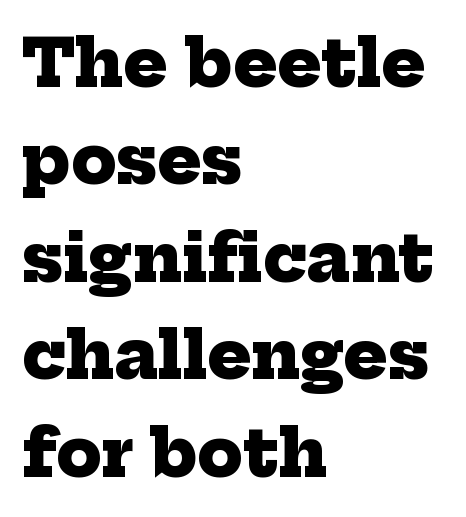
Q: Is the text bold? A: Yes.
Q: Is the typeface a serif or a sans-serif typeface? A: Serif.
Q: Is the text underlined? A: No.
Q: How is the paragraph aligned? A: Left-aligned.
Q: Is the spacing between letters normal or unusually wide? A: Normal.
Q: Is the spacing between lines tight, normal or loose? A: Normal.
Q: Width (condensed, normal, or wide)? A: Normal.
Q: Stroke contrast? A: Low.
Q: x-height? A: Medium.
Q: Monospaced? A: No.
